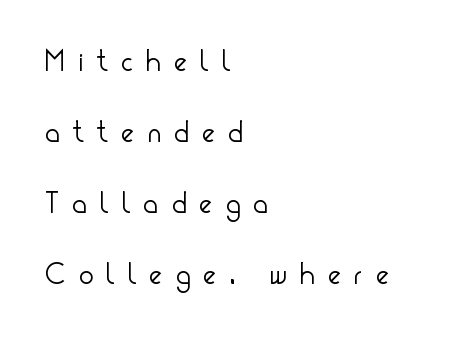
{"serif": "no", "italic": "no", "bold": "no", "weight": "light", "width": "condensed", "stroke_contrast": "low", "x_height": "small", "monospaced": "no", "underline": "no", "align": "left", "line_spacing": "loose", "line_spacing_ratio": 2.37, "letter_spacing": "wide", "letter_spacing_em": 0.46, "glyph_px": 30}
